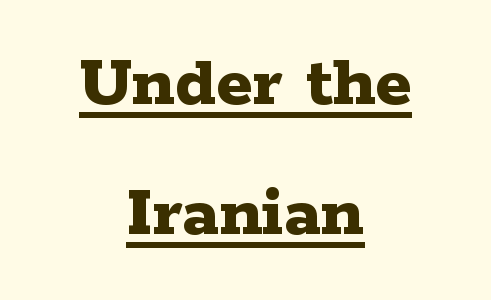
The letters sit at their default tracking, neither squeezed nor spread. A typesetter would call this proportional, since set widths differ per character. The letters carry serifs — small finishing strokes at the ends of their stems. Beneath each row of characters lies a ruled line. Bold? Absolutely — the strokes are thick and heavy.
